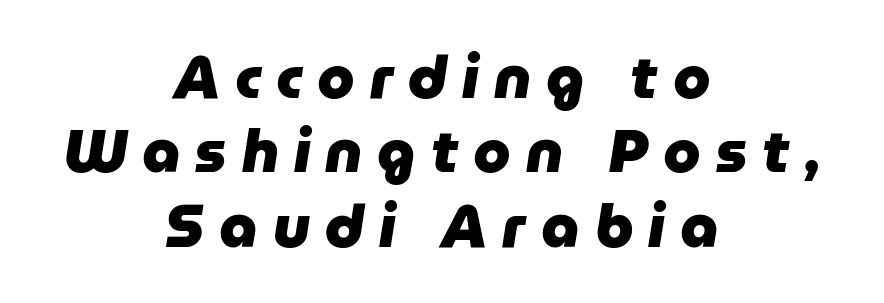
The image shows 60 px heavy type, italic (leaning right); set centered, line spacing 1.24x, unusually wide letter spacing (+0.25 em), not underlined; low stroke contrast and a medium x-height.
